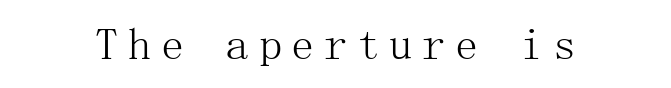
Caption: expanded tracking, letters set apart. Check where the strokes stop: tiny serifs finish them off. Each stroke keeps to a modest, everyday thickness or less. Notice how the stems are strictly vertical — no italics here. Honestly, there is no underline to notice here at all.
